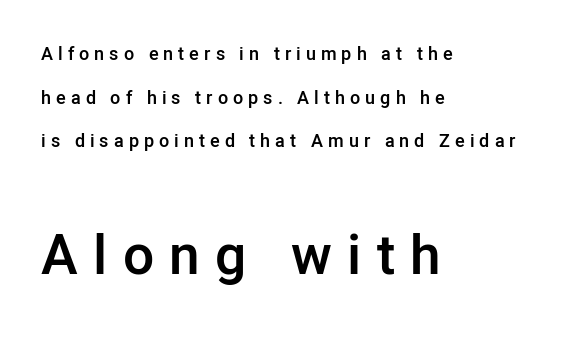
Q: Is the text bold? A: Semi-bold.
Q: Is the text italic (slanted)? A: No, it is upright.
Q: Is the typeface a serif or a sans-serif typeface? A: Sans-serif.
Q: Is the text underlined? A: No.
Q: How is the paragraph aligned? A: Left-aligned.
Q: Is the spacing between letters normal or unusually wide? A: Unusually wide.
Q: Is the spacing between lines tight, normal or loose? A: Loose.
Q: Which block of text is set in a larger size, the first (top) or the second (bottom)? A: The second (bottom) one.
Q: Width (condensed, normal, or wide)? A: Normal.
Q: Stroke contrast? A: Low.
Q: x-height? A: Medium.
Q: Monospaced? A: No.
